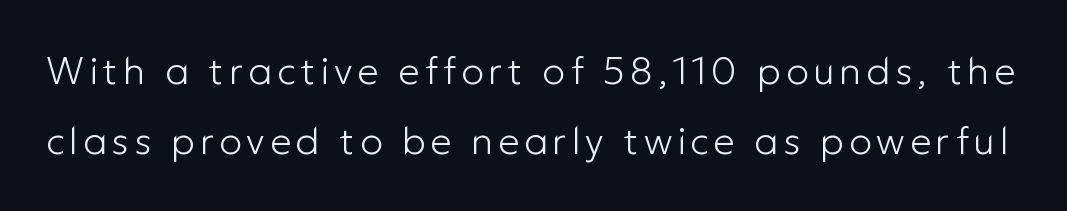
{"serif": "no", "italic": "no", "bold": "no", "weight": "light", "width": "normal", "stroke_contrast": "low", "x_height": "medium", "monospaced": "no", "underline": "no", "line_spacing_ratio": 1.84, "glyph_px": 38}
